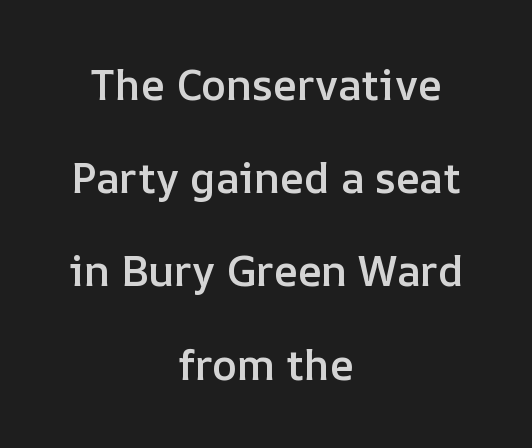
Q: Is the text bold? A: Semi-bold.
Q: Is the text italic (slanted)? A: No, it is upright.
Q: Is the text underlined? A: No.
Q: How is the paragraph aligned? A: Centered.
Q: Is the spacing between letters normal or unusually wide? A: Normal.
Q: Is the spacing between lines tight, normal or loose? A: Loose.
Q: Width (condensed, normal, or wide)? A: Normal.
Q: Stroke contrast? A: Low.
Q: x-height? A: Medium.
Q: Monospaced? A: No.
